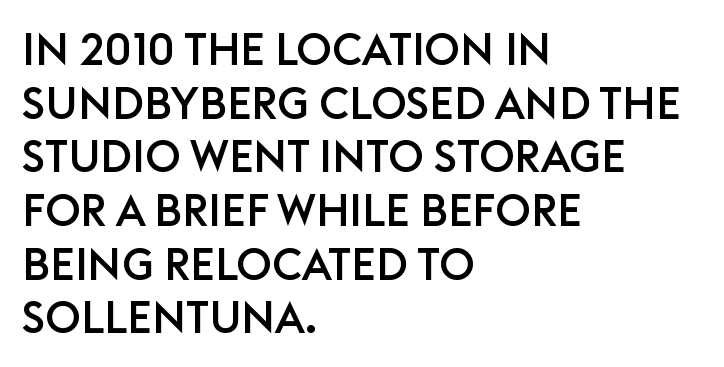
Q: Is the text italic (slanted)? A: No, it is upright.
Q: Is the typeface a serif or a sans-serif typeface? A: Sans-serif.
Q: Is the text underlined? A: No.
Q: How is the paragraph aligned? A: Left-aligned.
Q: Is the spacing between letters normal or unusually wide? A: Normal.
Q: Width (condensed, normal, or wide)? A: Normal.
Q: Stroke contrast? A: Low.
Q: x-height? A: Large.
Q: Monospaced? A: No.
